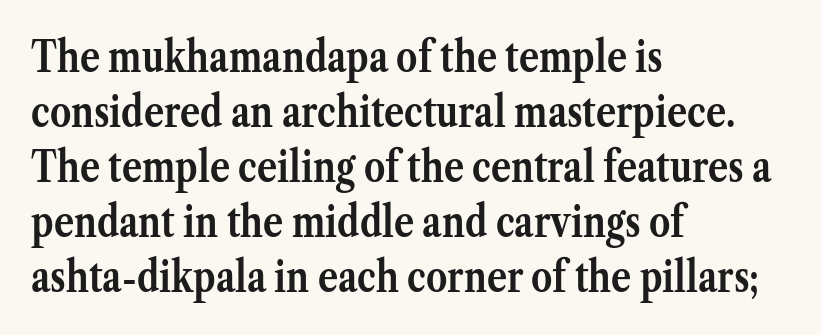
{"serif": "yes", "italic": "no", "bold": "yes", "weight": "semibold", "width": "normal", "stroke_contrast": "medium", "x_height": "medium", "monospaced": "no", "underline": "no", "align": "left", "line_spacing": "normal", "line_spacing_ratio": 1.31, "letter_spacing": "normal", "letter_spacing_em": 0.0, "glyph_px": 42}
